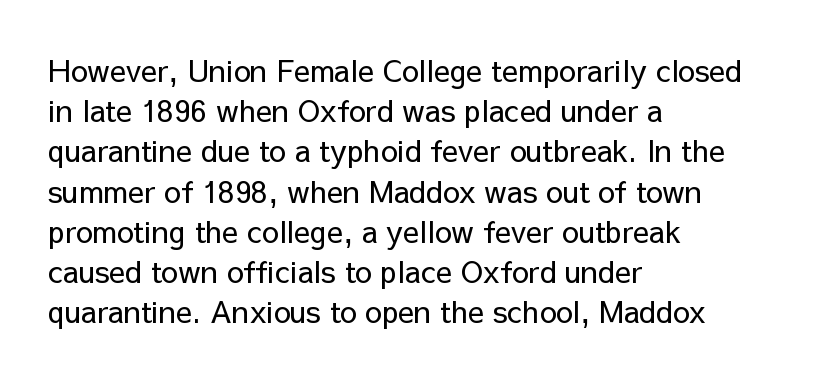
Q: Is the text bold? A: No.
Q: Is the text italic (slanted)? A: No, it is upright.
Q: Is the typeface a serif or a sans-serif typeface? A: Sans-serif.
Q: Is the text underlined? A: No.
Q: How is the paragraph aligned? A: Left-aligned.
Q: Is the spacing between letters normal or unusually wide? A: Normal.
Q: Is the spacing between lines tight, normal or loose? A: Normal.
Q: Width (condensed, normal, or wide)? A: Normal.
Q: Stroke contrast? A: Low.
Q: x-height? A: Medium.
Q: Monospaced? A: No.
